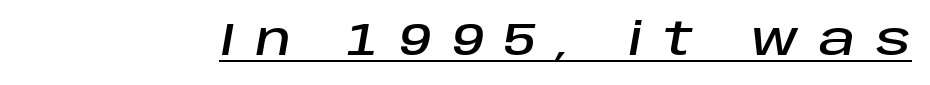
The image shows 45 px text type, italic (leaning right); set unusually wide letter spacing (+0.46 em), underlined; low stroke contrast and a large x-height.
